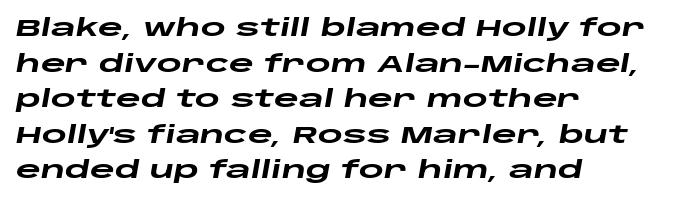
The image shows 24 px bold type, italic (leaning right); set left-aligned, normal line spacing (1.48x), normal letter spacing, not underlined.
